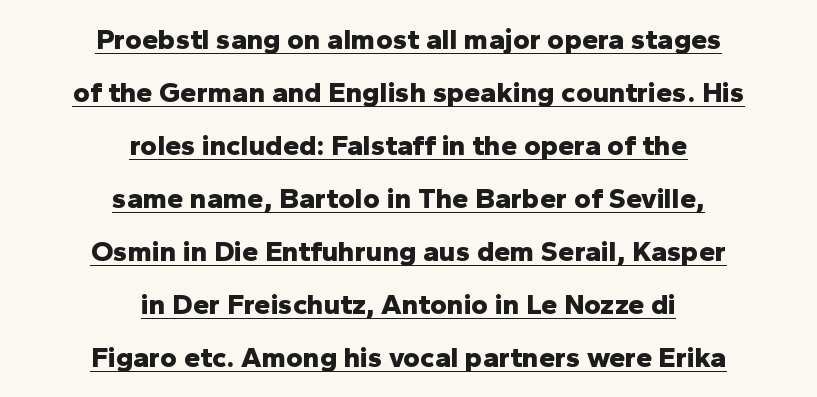
The image shows 29 px bold sans-serif type, upright; set centered, line spacing 1.83x, normal letter spacing, underlined; low stroke contrast and a medium x-height.
